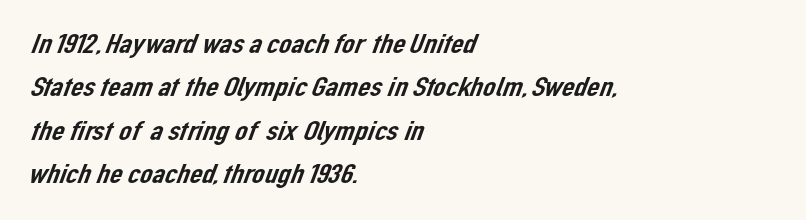
{"serif": "no", "width": "normal", "stroke_contrast": "low", "x_height": "medium", "monospaced": "no", "underline": "no", "align": "left", "line_spacing": "normal", "line_spacing_ratio": 1.55, "letter_spacing": "normal", "letter_spacing_em": 0.0, "glyph_px": 28}
